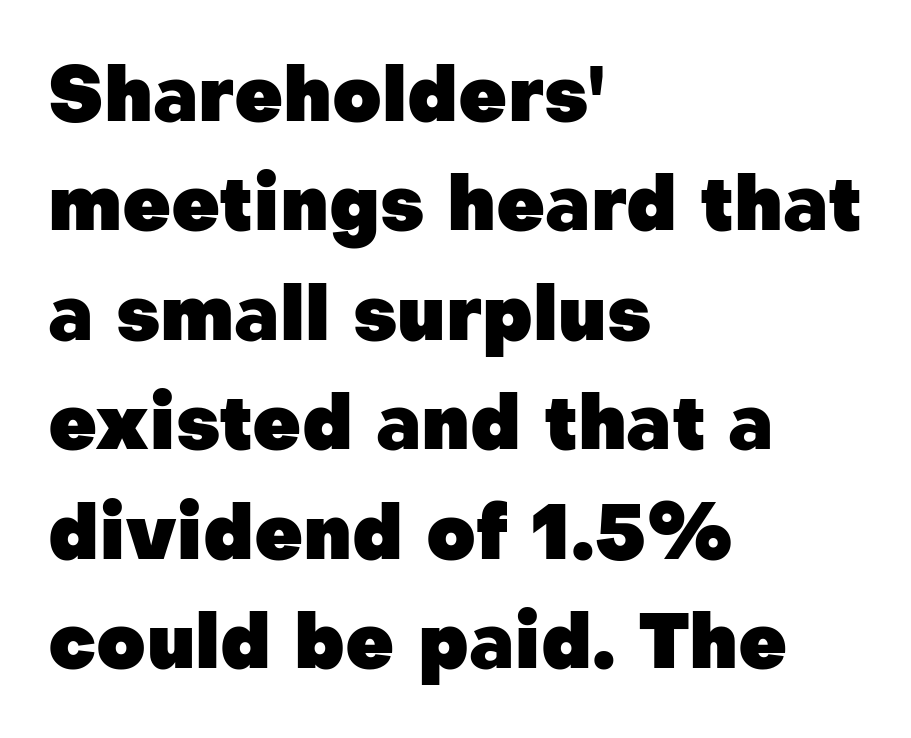
Q: Is the text bold? A: Yes.
Q: Is the text italic (slanted)? A: No, it is upright.
Q: Is the typeface a serif or a sans-serif typeface? A: Sans-serif.
Q: Is the text underlined? A: No.
Q: How is the paragraph aligned? A: Left-aligned.
Q: Is the spacing between letters normal or unusually wide? A: Normal.
Q: Is the spacing between lines tight, normal or loose? A: Normal.
Q: Width (condensed, normal, or wide)? A: Normal.
Q: Stroke contrast? A: Low.
Q: x-height? A: Medium.
Q: Monospaced? A: No.
